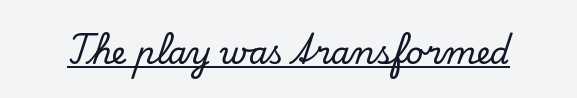
{"serif": "yes", "width": "normal", "stroke_contrast": "low", "x_height": "small", "monospaced": "no", "underline": "yes", "letter_spacing": "normal", "letter_spacing_em": 0.0, "glyph_px": 31}
